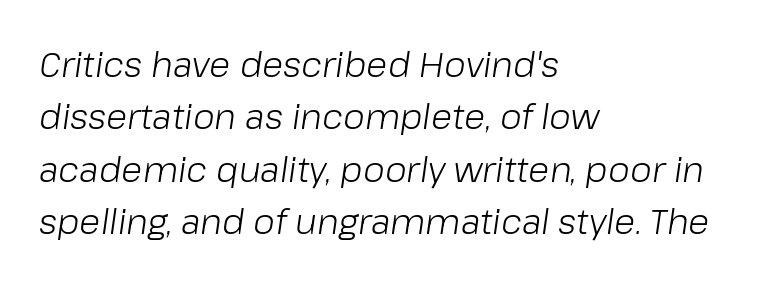
The image shows 35 px light type, italic (leaning right); set left-aligned, normal line spacing (1.5x), normal letter spacing, not underlined; low stroke contrast and a medium x-height.
